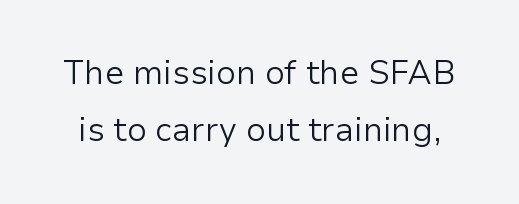
{"serif": "no", "italic": "no", "bold": "no", "weight": "light", "width": "normal", "stroke_contrast": "low", "x_height": "medium", "monospaced": "no", "underline": "no", "line_spacing_ratio": 1.74, "letter_spacing": "normal", "letter_spacing_em": 0.0, "glyph_px": 33}
